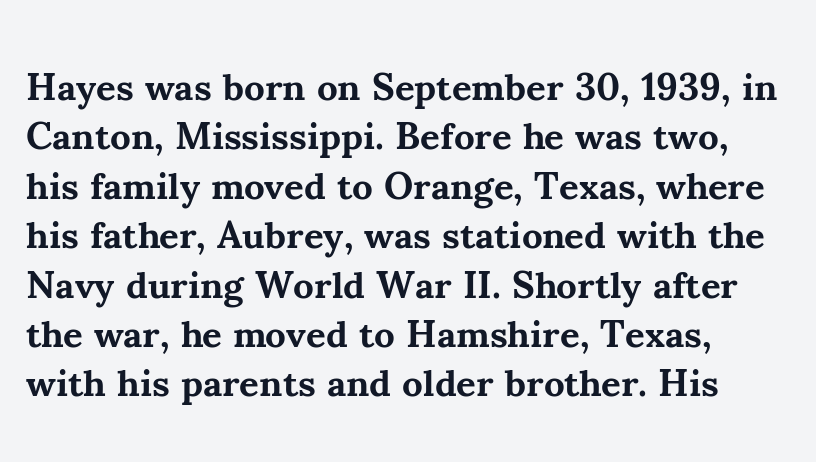
{"serif": "yes", "italic": "no", "bold": "yes", "weight": "bold", "width": "normal", "stroke_contrast": "medium", "x_height": "small", "monospaced": "no", "underline": "no", "align": "left", "line_spacing": "normal", "line_spacing_ratio": 1.3, "letter_spacing": "normal", "letter_spacing_em": 0.0, "glyph_px": 38}
